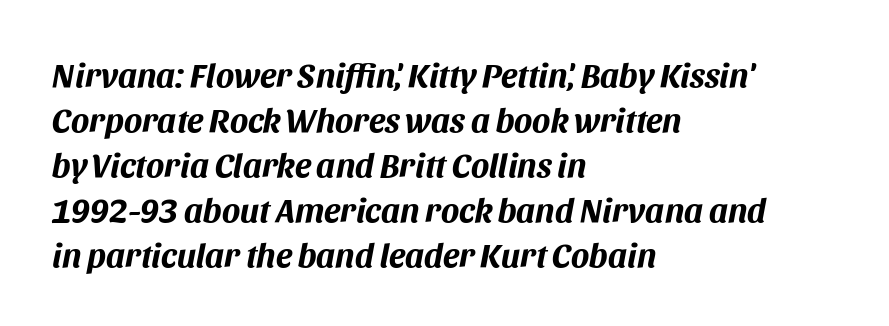
{"italic": "yes", "lean": "right", "slant_degrees": 11, "bold": "yes", "weight": "bold", "width": "normal", "stroke_contrast": "medium", "x_height": "large", "monospaced": "no", "underline": "no", "align": "left", "line_spacing": "normal", "line_spacing_ratio": 1.32, "letter_spacing": "normal", "letter_spacing_em": 0.0, "glyph_px": 34}
